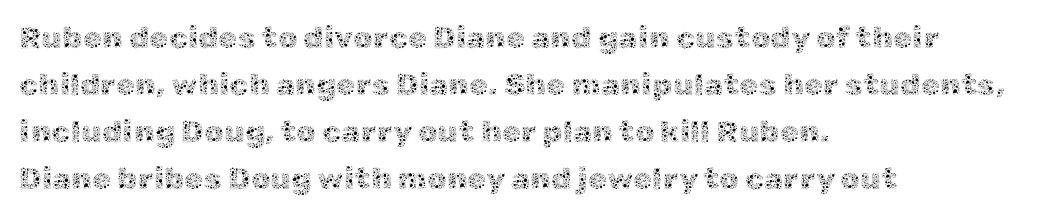
Q: Is the text bold? A: No.
Q: Is the text italic (slanted)? A: No, it is upright.
Q: Is the text underlined? A: No.
Q: How is the paragraph aligned? A: Left-aligned.
Q: Is the spacing between letters normal or unusually wide? A: Normal.
Q: Is the spacing between lines tight, normal or loose? A: Normal.
Q: Width (condensed, normal, or wide)? A: Normal.
Q: x-height? A: Medium.
Q: Monospaced? A: No.
